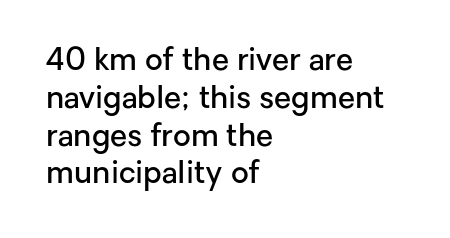
{"serif": "no", "italic": "no", "bold": "semi", "weight": "semibold", "width": "normal", "stroke_contrast": "low", "x_height": "medium", "monospaced": "no", "underline": "no", "align": "left", "line_spacing_ratio": 1.22, "letter_spacing": "normal", "letter_spacing_em": 0.0, "glyph_px": 31}
